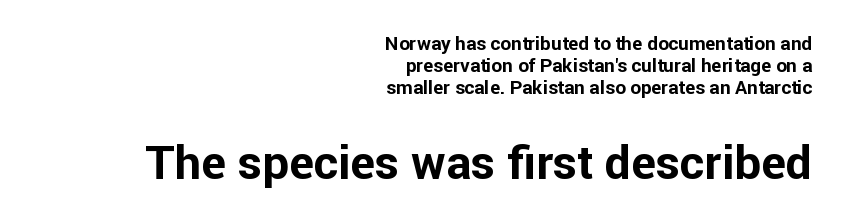
Q: Is the text bold? A: Yes.
Q: Is the text italic (slanted)? A: No, it is upright.
Q: Is the typeface a serif or a sans-serif typeface? A: Sans-serif.
Q: Is the text underlined? A: No.
Q: How is the paragraph aligned? A: Right-aligned.
Q: Is the spacing between letters normal or unusually wide? A: Normal.
Q: Is the spacing between lines tight, normal or loose? A: Tight.
Q: Which block of text is set in a larger size, the first (top) or the second (bottom)? A: The second (bottom) one.
Q: Width (condensed, normal, or wide)? A: Normal.
Q: Stroke contrast? A: Low.
Q: x-height? A: Medium.
Q: Monospaced? A: No.
